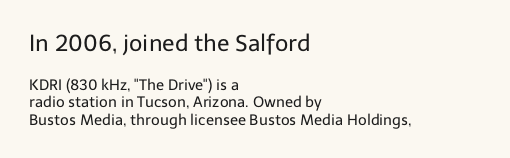
Is this a heavy cut? Hardly; it is regular or lighter. The letters sit at their default tracking, neither squeezed nor spread. These two chunks differ in scale, with the top chunk taking the larger measure. Horizontally, the lines are justified to the leading edge only. This rendering features lettering with no underline. When letters stand straight like this, we call the style roman or upright.
